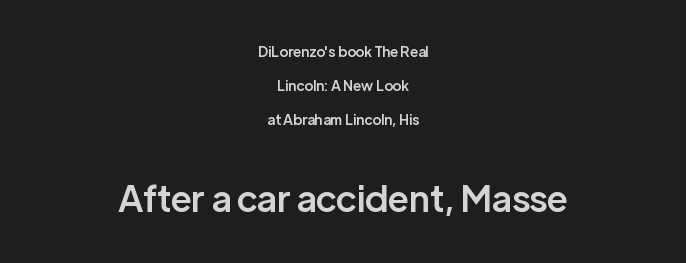
Q: Is the text bold? A: Semi-bold.
Q: Is the text italic (slanted)? A: No, it is upright.
Q: Is the typeface a serif or a sans-serif typeface? A: Sans-serif.
Q: Is the text underlined? A: No.
Q: How is the paragraph aligned? A: Centered.
Q: Is the spacing between letters normal or unusually wide? A: Normal.
Q: Is the spacing between lines tight, normal or loose? A: Loose.
Q: Which block of text is set in a larger size, the first (top) or the second (bottom)? A: The second (bottom) one.
Q: Width (condensed, normal, or wide)? A: Normal.
Q: Stroke contrast? A: Low.
Q: x-height? A: Medium.
Q: Monospaced? A: No.
